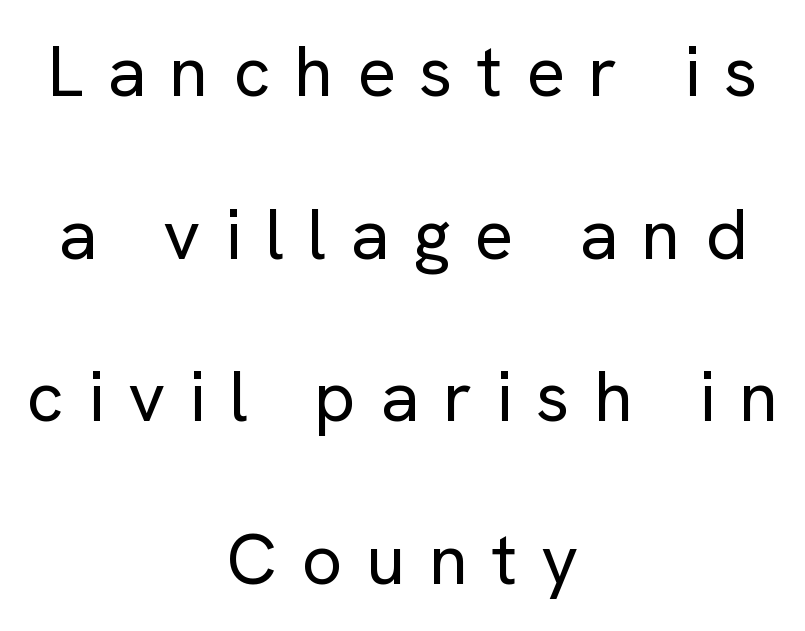
{"serif": "no", "italic": "no", "bold": "no", "weight": "regular", "width": "normal", "stroke_contrast": "low", "x_height": "medium", "monospaced": "no", "underline": "no", "align": "center", "line_spacing": "loose", "line_spacing_ratio": 2.26, "letter_spacing": "wide", "letter_spacing_em": 0.33, "glyph_px": 72}
